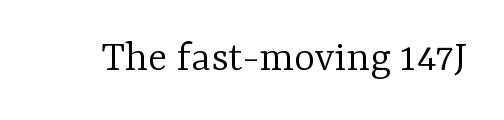
Q: Is the text bold? A: No.
Q: Is the text italic (slanted)? A: No, it is upright.
Q: Is the typeface a serif or a sans-serif typeface? A: Serif.
Q: Is the text underlined? A: No.
Q: Is the spacing between letters normal or unusually wide? A: Normal.
Q: Width (condensed, normal, or wide)? A: Normal.
Q: Stroke contrast? A: Low.
Q: x-height? A: Medium.
Q: Monospaced? A: No.
